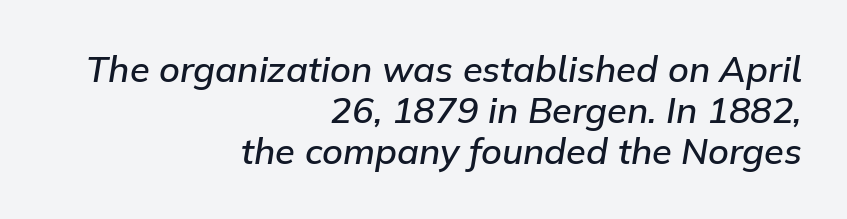
Q: Is the text bold? A: Semi-bold.
Q: Is the text italic (slanted)? A: Yes, it leans right by about 9 degrees.
Q: Is the text underlined? A: No.
Q: How is the paragraph aligned? A: Right-aligned.
Q: Is the spacing between letters normal or unusually wide? A: Normal.
Q: Is the spacing between lines tight, normal or loose? A: Tight.
Q: Width (condensed, normal, or wide)? A: Normal.
Q: Stroke contrast? A: Low.
Q: x-height? A: Medium.
Q: Monospaced? A: No.
